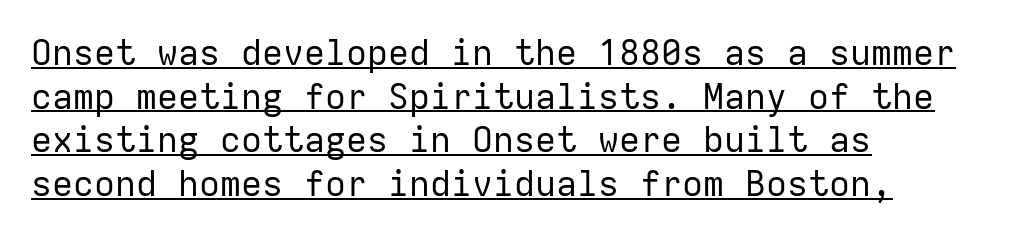
Looks like someone drew a line under every word here. Honestly, the row spacing looks completely unremarkable. Think standard paragraph weight, or any step lighter than that. Vertical strokes here are truly vertical. This is sans-serif lettering, the kind often seen on screens and signage.
